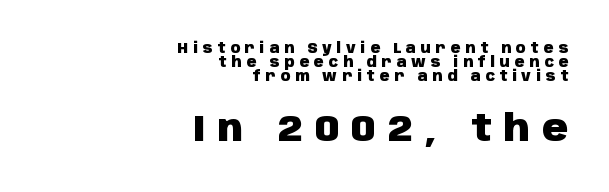
Q: Is the text bold? A: Yes.
Q: Is the text italic (slanted)? A: No, it is upright.
Q: Is the typeface a serif or a sans-serif typeface? A: Sans-serif.
Q: Is the text underlined? A: No.
Q: How is the paragraph aligned? A: Right-aligned.
Q: Is the spacing between letters normal or unusually wide? A: Unusually wide.
Q: Is the spacing between lines tight, normal or loose? A: Tight.
Q: Which block of text is set in a larger size, the first (top) or the second (bottom)? A: The second (bottom) one.
Q: Width (condensed, normal, or wide)? A: Normal.
Q: Stroke contrast? A: Low.
Q: x-height? A: Large.
Q: Monospaced? A: No.
